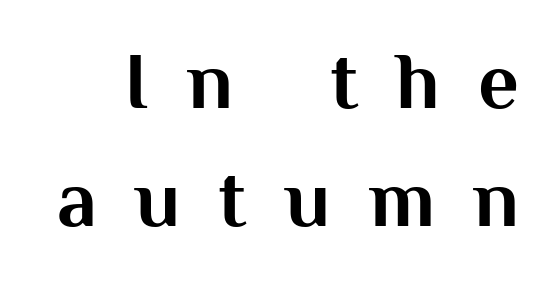
Q: Is the text bold? A: Yes.
Q: Is the text italic (slanted)? A: No, it is upright.
Q: Is the typeface a serif or a sans-serif typeface? A: Sans-serif.
Q: Is the text underlined? A: No.
Q: Is the spacing between letters normal or unusually wide? A: Unusually wide.
Q: Is the spacing between lines tight, normal or loose? A: Normal.
Q: Width (condensed, normal, or wide)? A: Normal.
Q: Stroke contrast? A: Medium.
Q: x-height? A: Medium.
Q: Monospaced? A: No.
